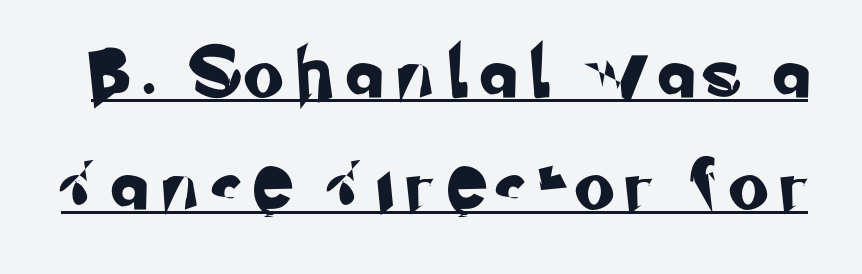
The designer went with a sans here, leaving each stem footless. The passage shown is typed in a proportional face where columns would drift. Like a heading marked for emphasis, these lines bear an underscore. The tracking jumps out immediately: characters are airy and widely separated. The leading is generous, giving the passage an open texture.
